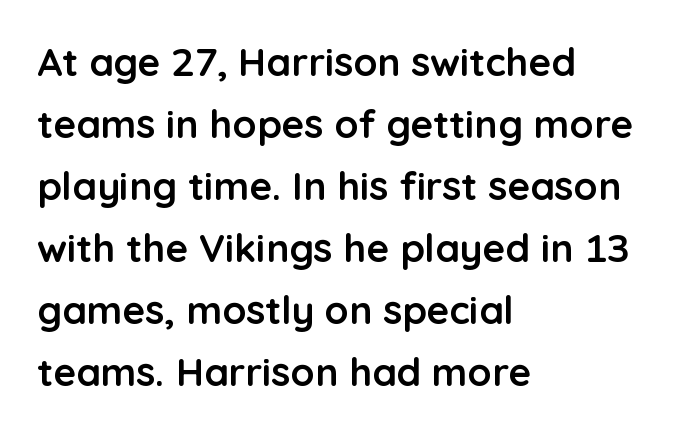
The image shows 39 px semibold sans-serif type, upright; set left-aligned, normal line spacing (1.59x), normal letter spacing, not underlined; low stroke contrast and a medium x-height.
